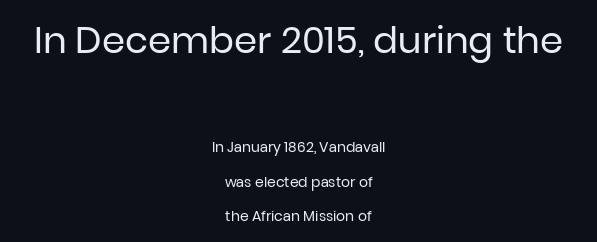
{"serif": "no", "italic": "no", "bold": "no", "weight": "regular", "width": "normal", "stroke_contrast": "low", "x_height": "medium", "monospaced": "no", "underline": "no", "align": "center", "line_spacing": "loose", "line_spacing_ratio": 2.49, "letter_spacing": "normal", "letter_spacing_em": 0.0, "larger_block": "first", "size_ratio": 2.64, "glyph_px": 37}
